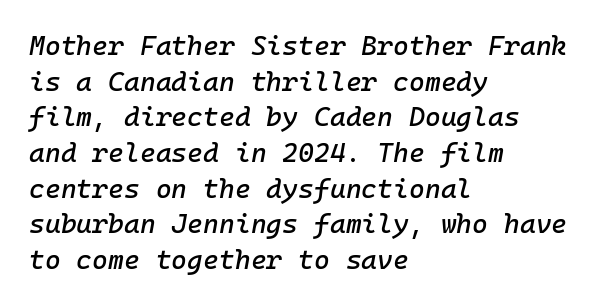
The image shows 27 px text type, italic (leaning right); set left-aligned, normal line spacing (1.32x), normal letter spacing, not underlined.
